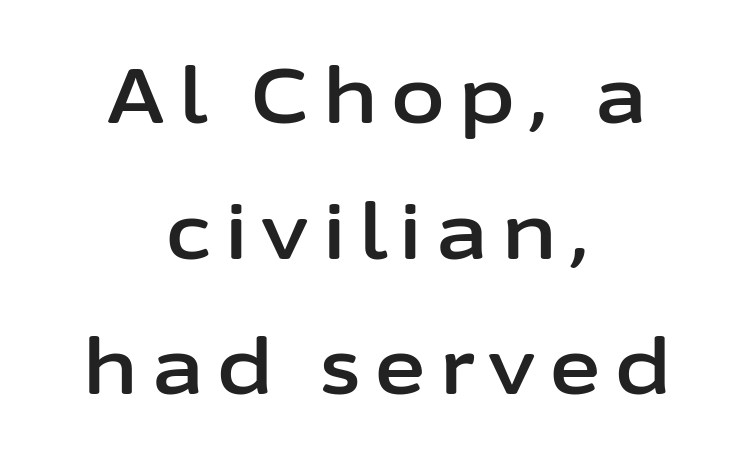
Designer's note — italics off, roman on. Where is the straight margin? There isn't one; the lines are centered. The face used here is a sans, in the tradition of grotesques and geometrics. Underlining? Definitely not there. Note the varied advance widths — an 'i' is clearly narrower than an 'm'.
